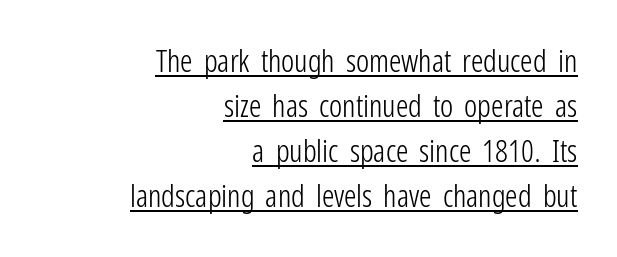
Decoration check: the copy is underlined. Compared with a flush-left layout, this one pins lines to the opposite, right side. Words appear dense and cohesive because spacing is normal. The glyphs in this specimen are sans serif.
